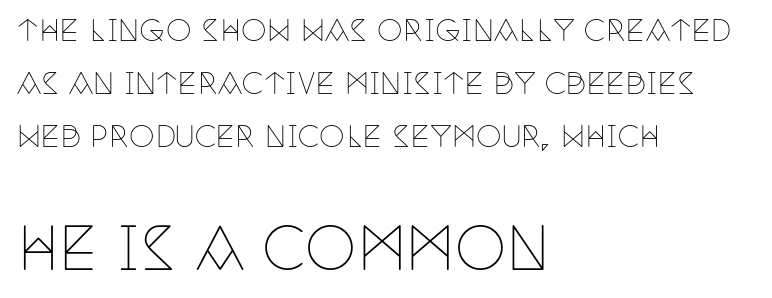
The image shows 58 px thin, condensed serif type, upright; set left-aligned, line spacing 1.82x, normal letter spacing, not underlined; the second (bottom) block is 2.0x larger; low stroke contrast and a large x-height.
